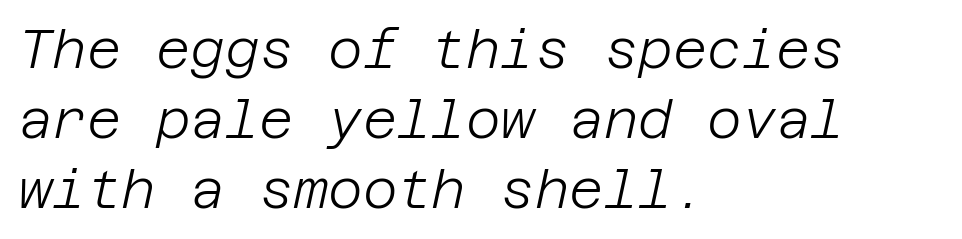
Q: Is the text bold? A: No.
Q: Is the text italic (slanted)? A: Yes, it leans right by about 12 degrees.
Q: Is the text underlined? A: No.
Q: How is the paragraph aligned? A: Left-aligned.
Q: Is the spacing between letters normal or unusually wide? A: Normal.
Q: Is the spacing between lines tight, normal or loose? A: Normal.
Q: Width (condensed, normal, or wide)? A: Normal.
Q: Stroke contrast? A: Low.
Q: x-height? A: Large.
